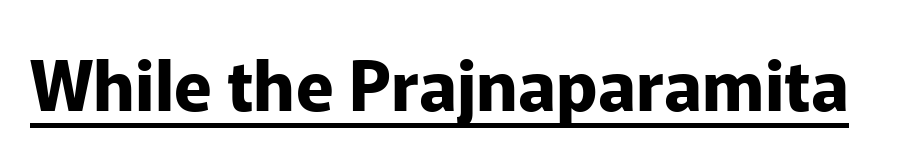
Q: Is the text bold? A: Yes.
Q: Is the text italic (slanted)? A: No, it is upright.
Q: Is the typeface a serif or a sans-serif typeface? A: Sans-serif.
Q: Is the text underlined? A: Yes.
Q: Is the spacing between letters normal or unusually wide? A: Normal.
Q: Width (condensed, normal, or wide)? A: Normal.
Q: Stroke contrast? A: Low.
Q: x-height? A: Medium.
Q: Monospaced? A: No.
